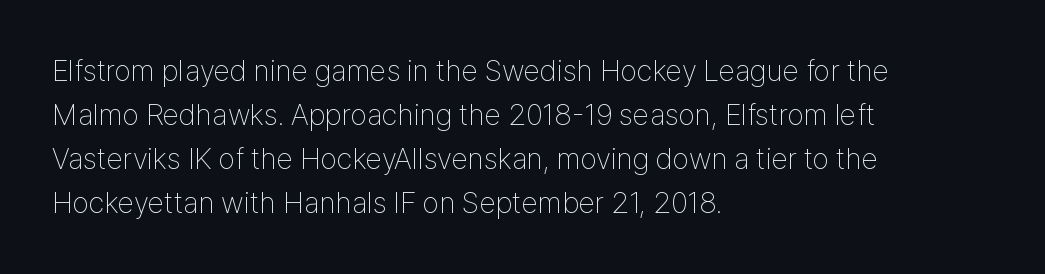
The image shows 30 px thin, condensed sans-serif type, upright; set left-aligned, normal line spacing (1.47x), normal letter spacing, not underlined; low stroke contrast and a medium x-height.
